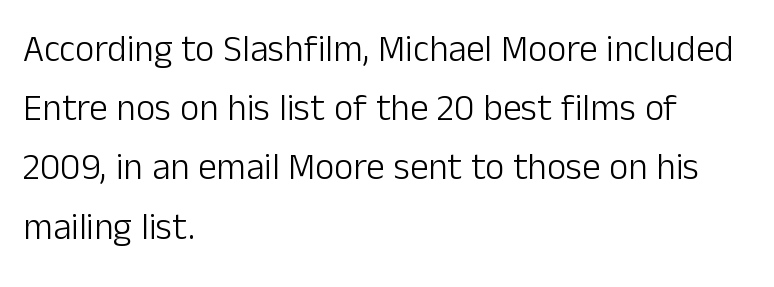
The image shows 37 px light sans-serif type, upright; set left-aligned, normal line spacing (1.6x), normal letter spacing, not underlined; low stroke contrast and a medium x-height.
